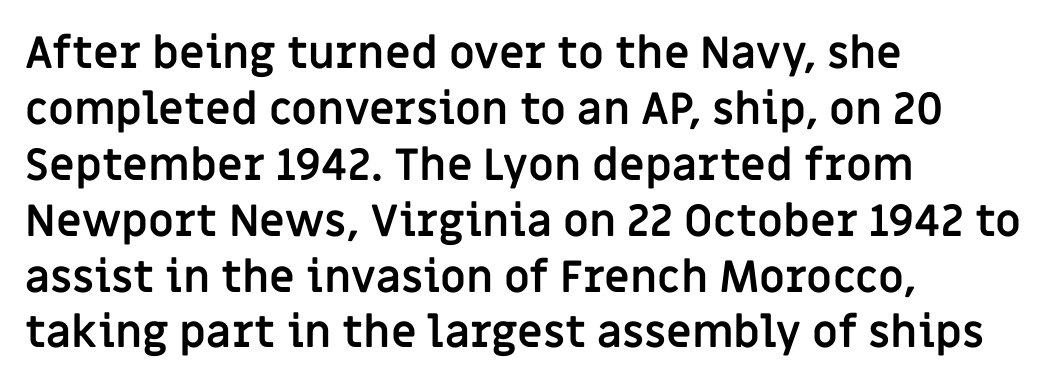
Set as a true bold cut, around the 700 mark. The passage shown stacks its lines at a standard gap. A bare baseline throughout the passage. Nobody touched the tracking dial on this one. A typesetter would call this proportional, since set widths differ per character. A student would call this left alignment; a typographer would say flush left, rag right.
